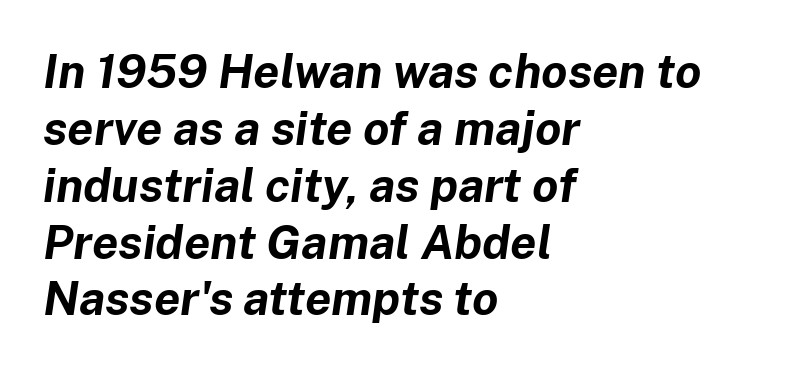
Q: Is the text bold? A: Yes.
Q: Is the text italic (slanted)? A: Yes, it leans right by about 8 degrees.
Q: Is the text underlined? A: No.
Q: How is the paragraph aligned? A: Left-aligned.
Q: Is the spacing between letters normal or unusually wide? A: Normal.
Q: Width (condensed, normal, or wide)? A: Normal.
Q: Stroke contrast? A: Low.
Q: x-height? A: Medium.
Q: Monospaced? A: No.
